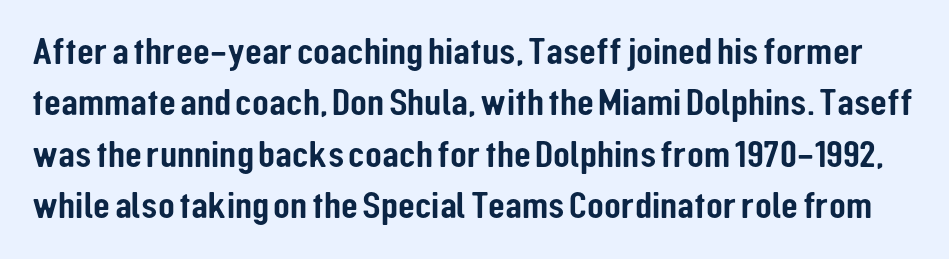
{"serif": "no", "italic": "no", "width": "condensed", "stroke_contrast": "low", "x_height": "medium", "monospaced": "no", "underline": "no", "line_spacing": "normal", "line_spacing_ratio": 1.32, "letter_spacing": "normal", "letter_spacing_em": 0.0, "glyph_px": 39}
